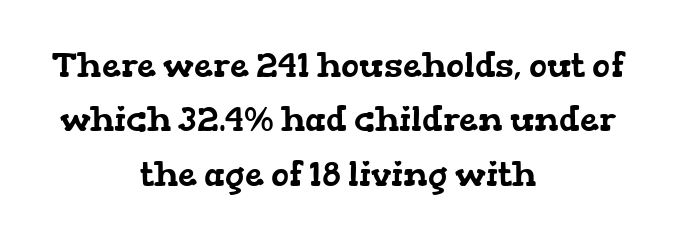
The image shows 34 px wide serif type; set centered, normal line spacing (1.6x), normal letter spacing, not underlined; low stroke contrast and a medium x-height.
